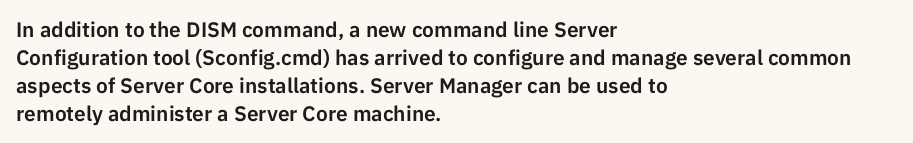
{"italic": "no", "underline": "no", "align": "left", "line_spacing": "normal", "line_spacing_ratio": 1.34, "letter_spacing": "normal", "letter_spacing_em": 0.0, "glyph_px": 21}
